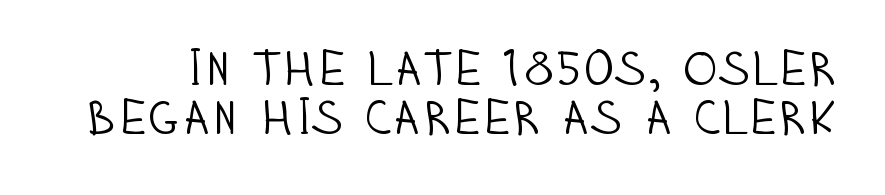
The image shows 49 px light, condensed sans-serif type, upright; set tight line spacing (1.0x), normal letter spacing, not underlined; low stroke contrast and a large x-height.
